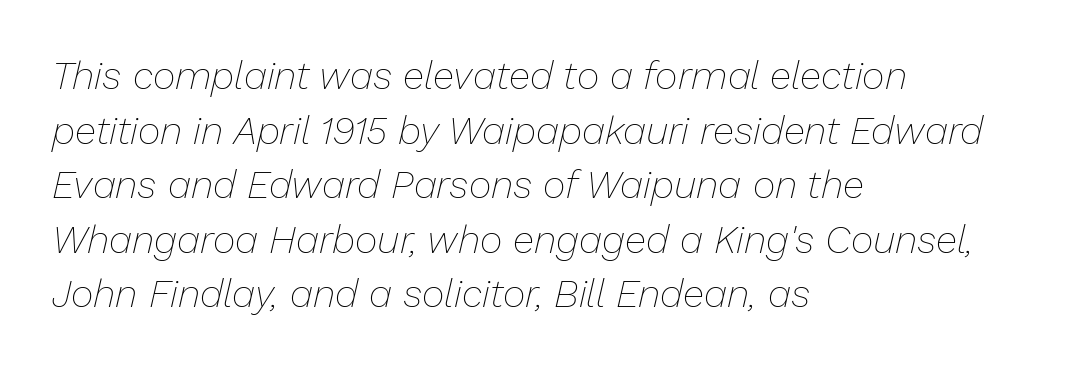
Q: Is the text bold? A: No.
Q: Is the text italic (slanted)? A: Yes, it leans right by about 13 degrees.
Q: Is the text underlined? A: No.
Q: How is the paragraph aligned? A: Left-aligned.
Q: Is the spacing between letters normal or unusually wide? A: Normal.
Q: Is the spacing between lines tight, normal or loose? A: Normal.
Q: Width (condensed, normal, or wide)? A: Normal.
Q: Stroke contrast? A: Low.
Q: x-height? A: Medium.
Q: Monospaced? A: No.
